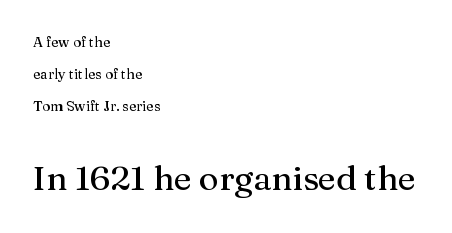
The following chunk of copy outweighs the initial chunk in type size. What stands out about the letter spacing? Nothing — it is the standard amount. Honestly, there is no underline to notice here at all. Is this a sans? No — the strokes have serifs. Visually the block forms a straight wall on the left and a jagged coastline on the right.
